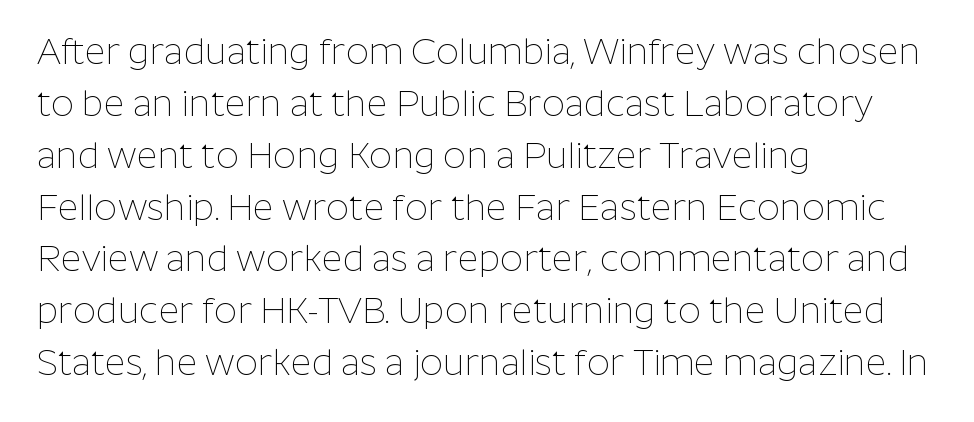
{"serif": "no", "italic": "no", "bold": "no", "weight": "thin", "width": "normal", "stroke_contrast": "low", "x_height": "medium", "monospaced": "no", "underline": "no", "align": "left", "line_spacing": "normal", "line_spacing_ratio": 1.44, "letter_spacing": "normal", "letter_spacing_em": 0.0, "glyph_px": 36}
